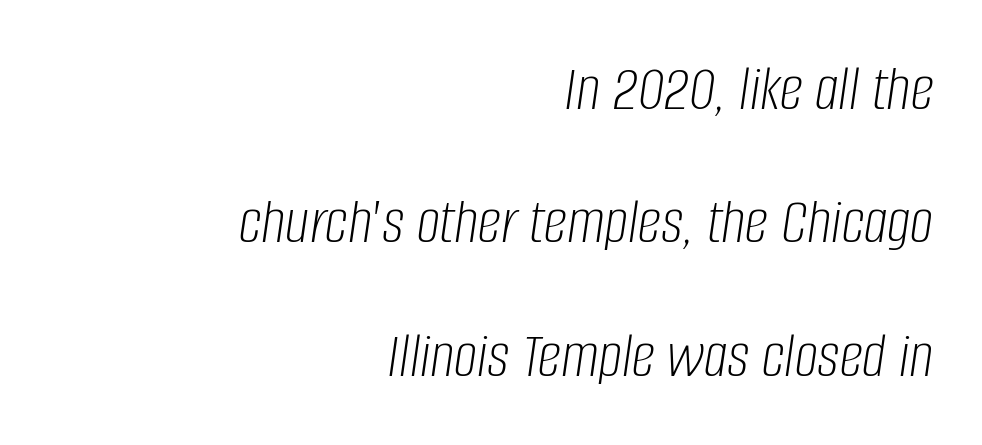
{"italic": "yes", "lean": "right", "slant_degrees": 8, "bold": "no", "weight": "light", "width": "condensed", "stroke_contrast": "low", "x_height": "large", "monospaced": "no", "underline": "no", "align": "right", "line_spacing": "loose", "line_spacing_ratio": 2.02, "letter_spacing": "normal", "letter_spacing_em": 0.0, "glyph_px": 66}
